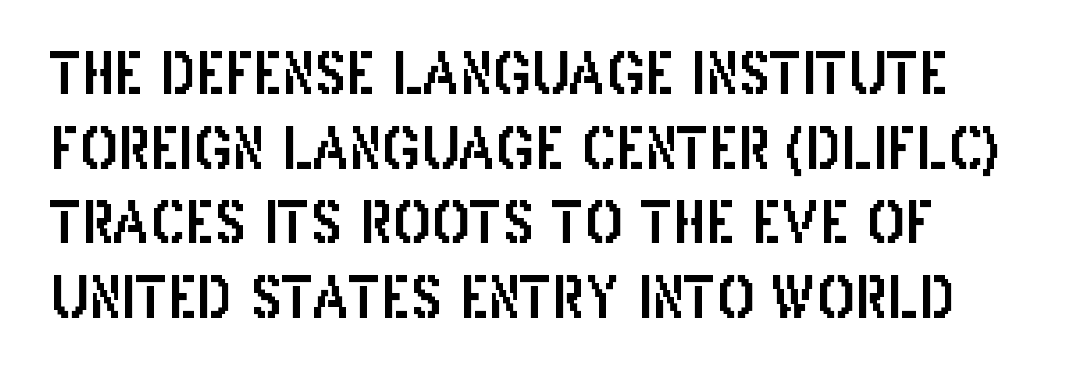
The image shows 57 px condensed sans-serif type, upright; set normal line spacing (1.31x), normal letter spacing, not underlined; low stroke contrast and a large x-height.
